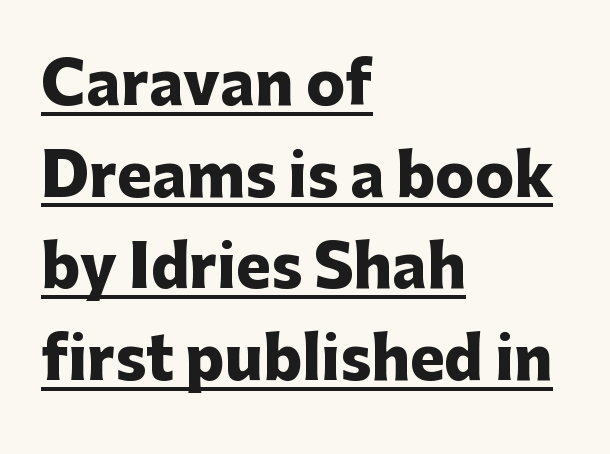
{"serif": "no", "italic": "no", "bold": "yes", "weight": "heavy", "width": "normal", "stroke_contrast": "low", "x_height": "medium", "monospaced": "no", "underline": "yes", "align": "left", "line_spacing": "normal", "line_spacing_ratio": 1.58, "letter_spacing": "normal", "letter_spacing_em": 0.0, "glyph_px": 58}
